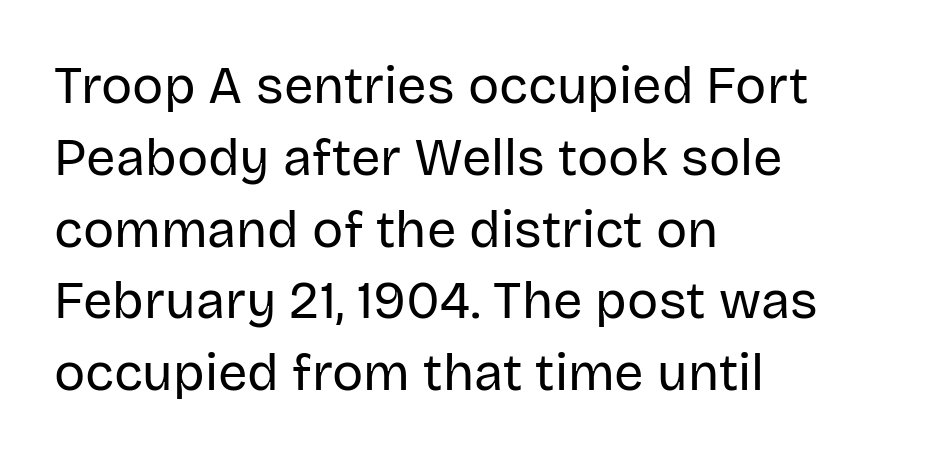
{"serif": "no", "italic": "no", "bold": "no", "weight": "regular", "width": "normal", "stroke_contrast": "low", "x_height": "large", "monospaced": "no", "underline": "no", "align": "left", "line_spacing": "normal", "line_spacing_ratio": 1.38, "letter_spacing": "normal", "letter_spacing_em": 0.0, "glyph_px": 52}
